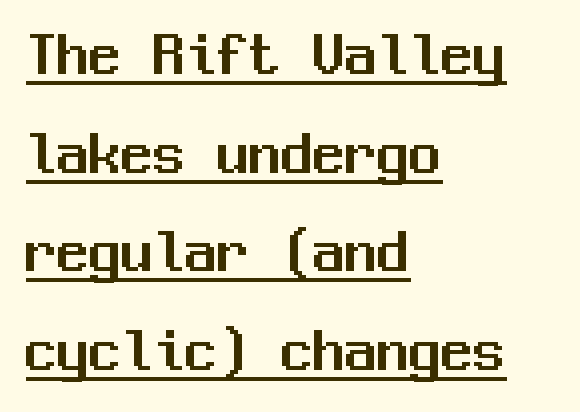
{"serif": "no", "italic": "no", "width": "normal", "stroke_contrast": "medium", "x_height": "medium", "monospaced": "yes", "underline": "yes", "align": "left", "line_spacing": "normal", "line_spacing_ratio": 1.54, "letter_spacing": "normal", "letter_spacing_em": 0.0, "glyph_px": 64}
